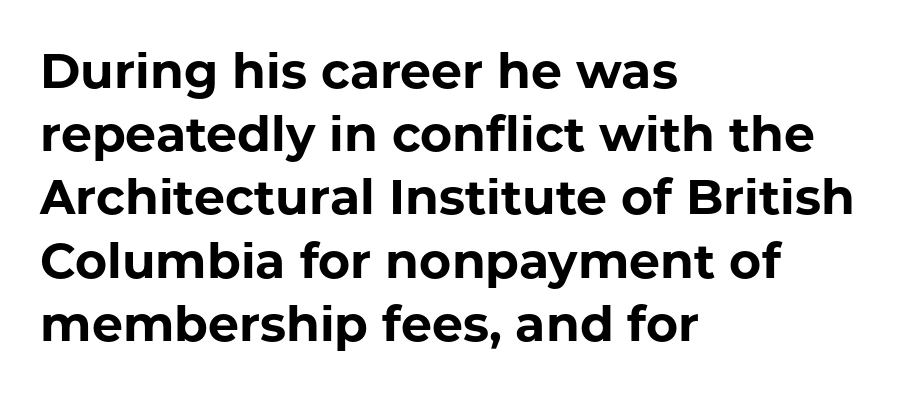
The image shows 49 px bold sans-serif type, upright; set left-aligned, normal line spacing (1.29x), normal letter spacing, not underlined; low stroke contrast and a medium x-height.
